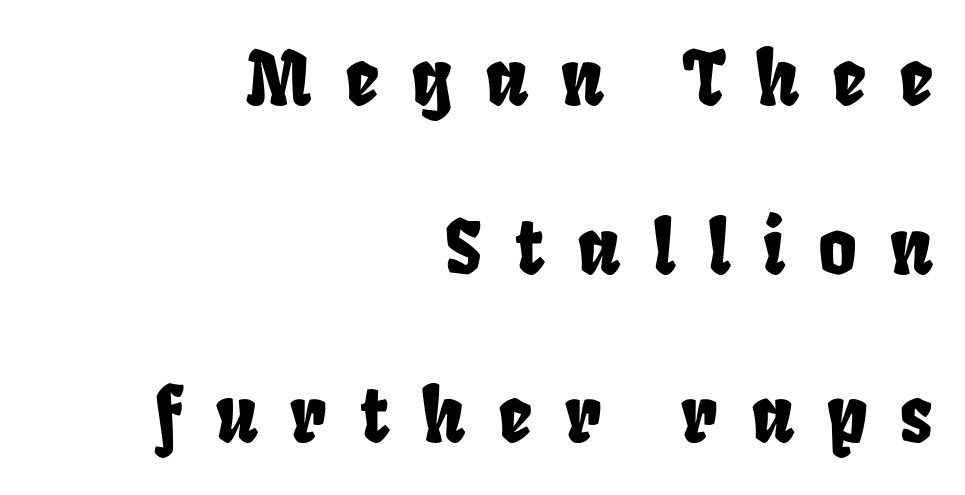
{"serif": "no", "width": "condensed", "stroke_contrast": "low", "x_height": "large", "monospaced": "no", "underline": "no", "align": "right", "line_spacing": "loose", "line_spacing_ratio": 2.28, "letter_spacing": "wide", "letter_spacing_em": 0.44, "glyph_px": 74}
